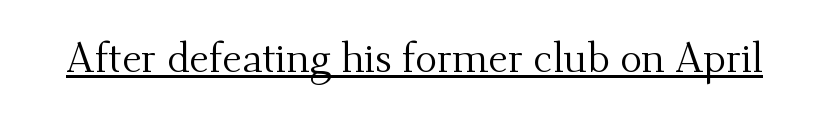
Q: Is the text bold? A: No.
Q: Is the text italic (slanted)? A: No, it is upright.
Q: Is the typeface a serif or a sans-serif typeface? A: Serif.
Q: Is the text underlined? A: Yes.
Q: Is the spacing between letters normal or unusually wide? A: Normal.
Q: Width (condensed, normal, or wide)? A: Normal.
Q: Stroke contrast? A: Medium.
Q: x-height? A: Small.
Q: Monospaced? A: No.
